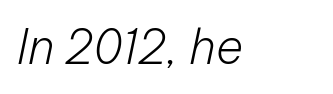
Q: Is the text bold? A: No.
Q: Is the text italic (slanted)? A: Yes, it leans right by about 12 degrees.
Q: Is the text underlined? A: No.
Q: Is the spacing between letters normal or unusually wide? A: Normal.
Q: Width (condensed, normal, or wide)? A: Normal.
Q: Stroke contrast? A: Low.
Q: x-height? A: Medium.
Q: Monospaced? A: No.
